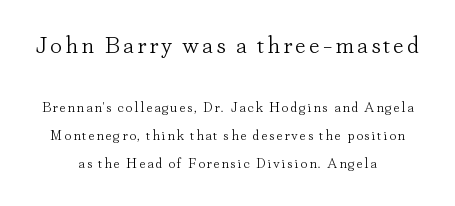
Visually, the top section dominates because its glyphs are scaled up. The words here are not underlined. The compositor balanced each line on the midline. This sample trades compactness for vertical openness between lines. This reads as an unemphasized weight, regular at the heaviest.
